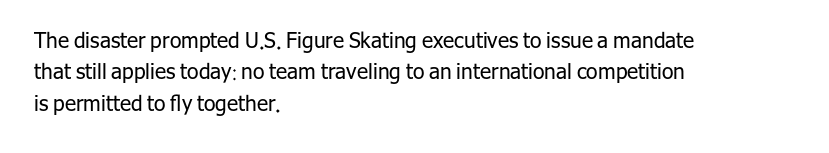
Q: Is the text bold? A: No.
Q: Is the text italic (slanted)? A: No, it is upright.
Q: Is the text underlined? A: No.
Q: How is the paragraph aligned? A: Left-aligned.
Q: Is the spacing between letters normal or unusually wide? A: Normal.
Q: Is the spacing between lines tight, normal or loose? A: Normal.
